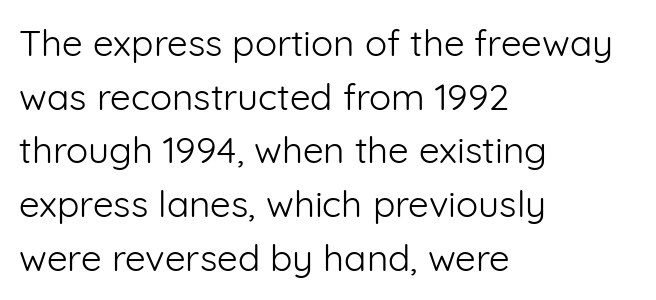
The image shows 37 px light sans-serif type, upright; set left-aligned, normal line spacing (1.45x), normal letter spacing, not underlined; low stroke contrast and a medium x-height.
